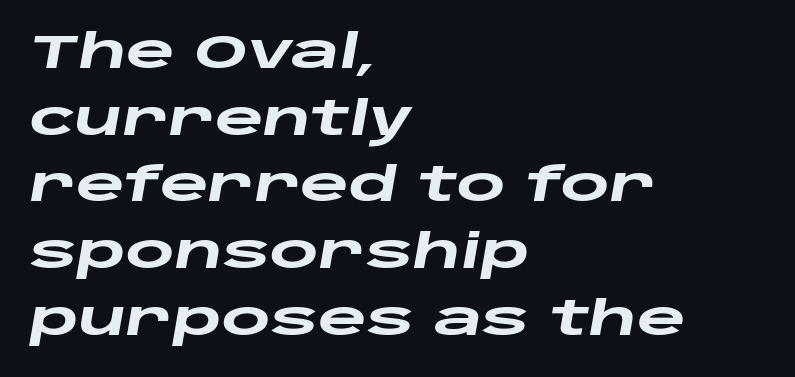
The image shows 47 px heavy, wide type, italic (leaning right); set left-aligned, normal line spacing (1.42x), normal letter spacing, not underlined; low stroke contrast and a large x-height.
